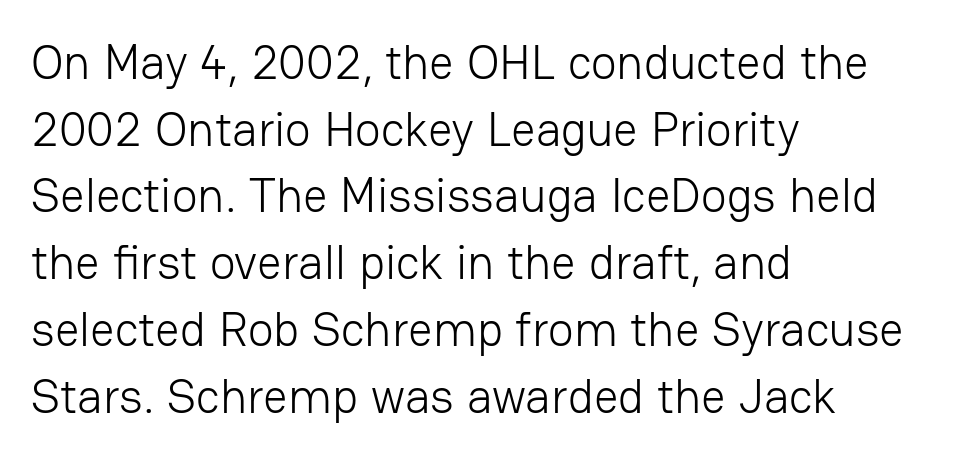
{"serif": "no", "italic": "no", "bold": "no", "weight": "light", "width": "normal", "stroke_contrast": "low", "x_height": "medium", "monospaced": "no", "underline": "no", "align": "left", "line_spacing": "normal", "line_spacing_ratio": 1.39, "letter_spacing": "normal", "letter_spacing_em": 0.0, "glyph_px": 48}
